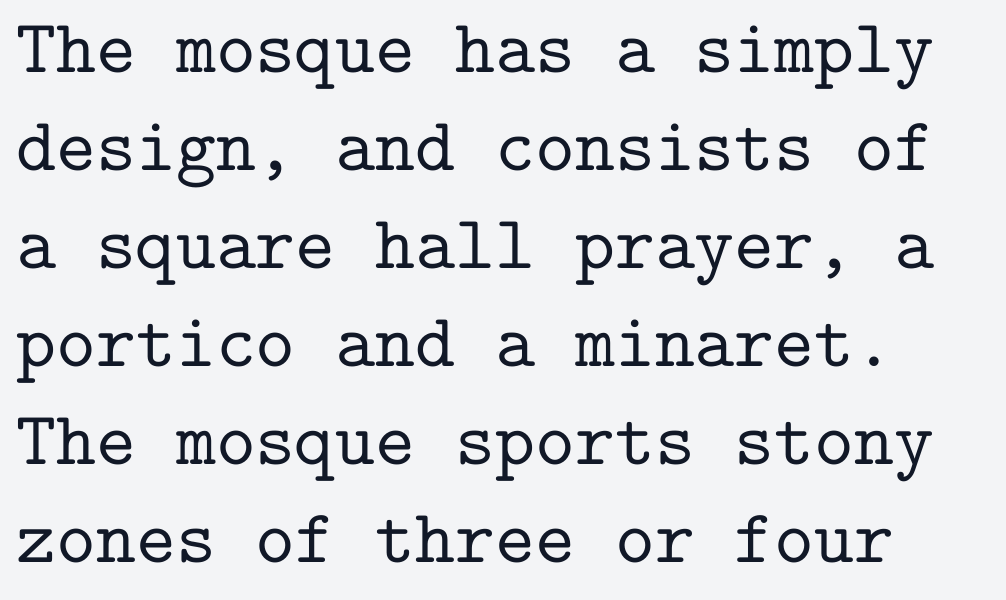
A normal amount of white space separates one row of letters from the next. Quick note: not italic, upright. The rendering shows small feet on the letterforms — a serif design. The passage shown is not underscored anywhere. These lines are rendered in a fixed-pitch font. A typesetter would call this zero additional tracking.
